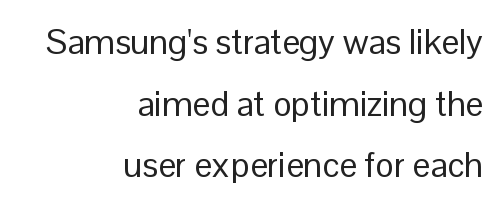
Observe the absence of serifs on each vertical stroke in this sample. The font's upright variant was chosen for this text. These lines stack with their right ends in a neat column. The passage shown is typed in a proportional face where columns would drift. Short note: letters normally spaced. Weight class: somewhere from thin through regular.
